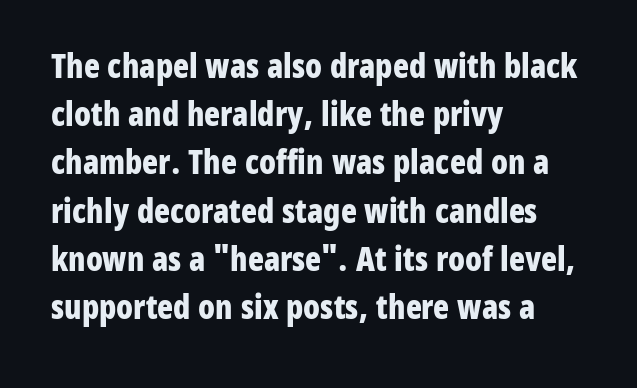
{"serif": "no", "italic": "no", "bold": "yes", "weight": "bold", "width": "condensed", "stroke_contrast": "low", "x_height": "medium", "monospaced": "no", "underline": "no", "align": "left", "line_spacing": "normal", "line_spacing_ratio": 1.46, "letter_spacing": "normal", "letter_spacing_em": 0.0, "glyph_px": 33}
